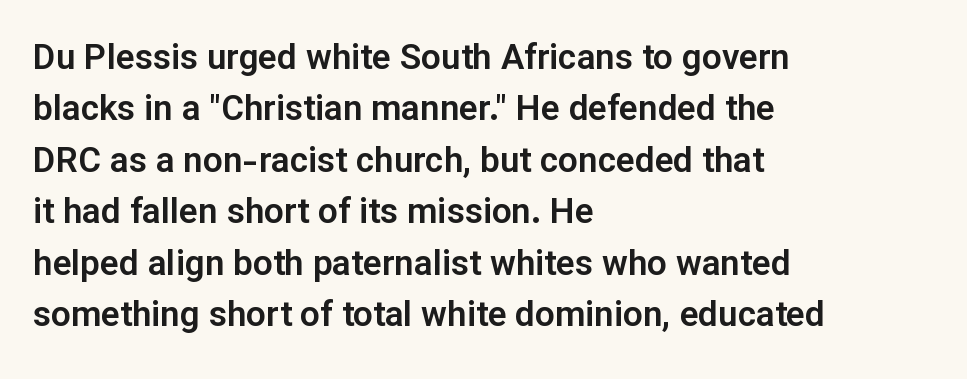
These lines keep a tight, regular rhythm from letter to letter. Teacher's note: observe the even left margin — that is flush-left alignment. Check the space under the baseline: it is left empty. Each letter's strokes conclude bluntly, with no projecting serifs. Is this a fixed-width face? No — the glyphs have proportional, varying widths.
